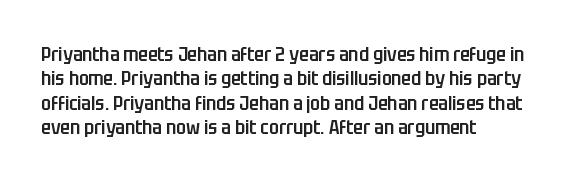
{"italic": "no", "bold": "semi", "underline": "no", "align": "left", "line_spacing_ratio": 1.22, "letter_spacing": "normal", "letter_spacing_em": 0.0, "glyph_px": 20}
